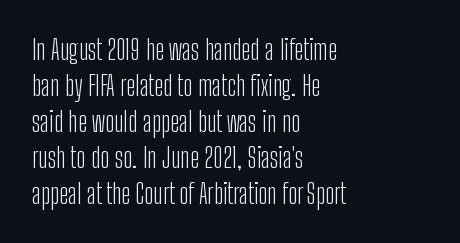
{"serif": "no", "italic": "no", "bold": "no", "weight": "light", "width": "condensed", "stroke_contrast": "low", "x_height": "medium", "monospaced": "no", "underline": "no", "align": "left", "line_spacing": "normal", "line_spacing_ratio": 1.29, "letter_spacing": "normal", "letter_spacing_em": 0.0, "glyph_px": 28}
